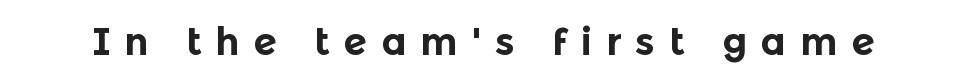
{"serif": "no", "italic": "no", "bold": "yes", "weight": "bold", "width": "normal", "x_height": "medium", "monospaced": "no", "underline": "no", "letter_spacing": "wide", "letter_spacing_em": 0.36, "glyph_px": 38}
